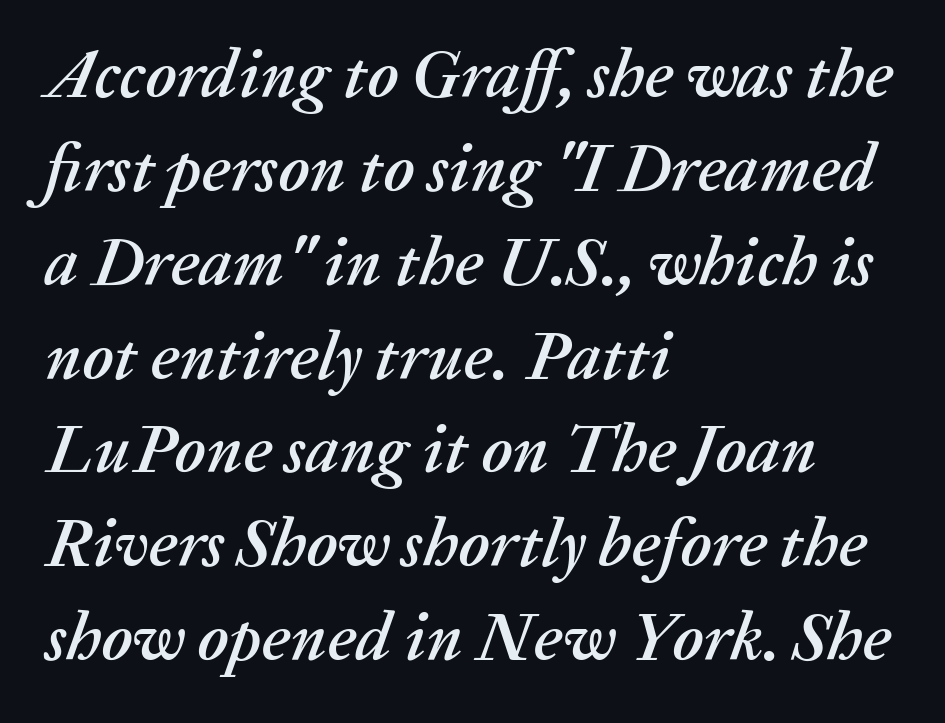
Line beginnings align vertically; line endings do not. These lines are rendered in a variable-pitch font. Regarding leading, the lines here are spaced in the standard way. The whole block is typeset with a tilt.
